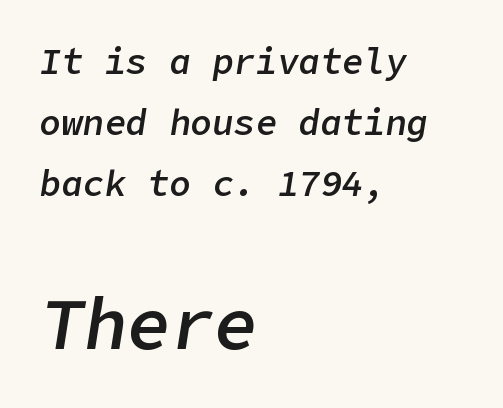
Line spacing here is normal. A typesetter would call this zero additional tracking. The font is running at a semibold setting, under full bold. Character size in the trailing block exceeds that of the leading block. Letters rest on an invisible, unmarked baseline. The face used here has a pronounced slope to its letters.
